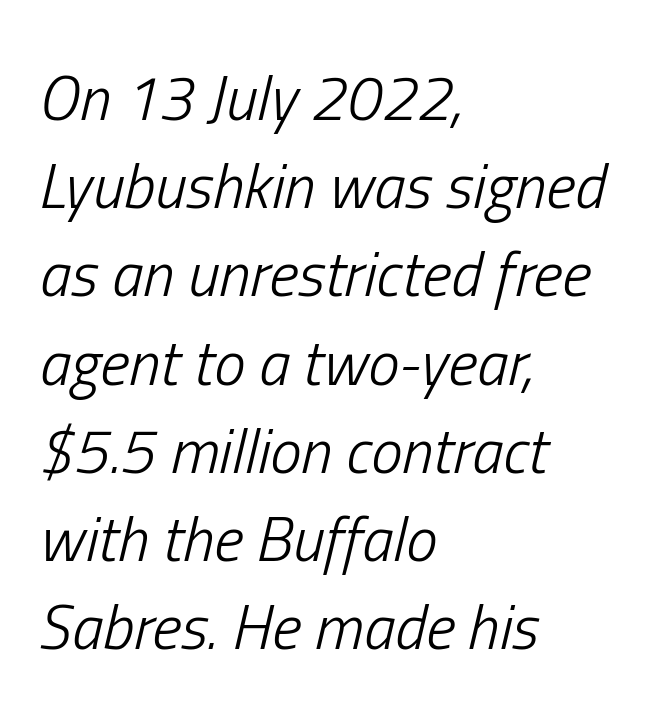
The image shows 63 px light, condensed type, italic (leaning right); set left-aligned, normal line spacing (1.4x), normal letter spacing, not underlined; low stroke contrast and a medium x-height.
